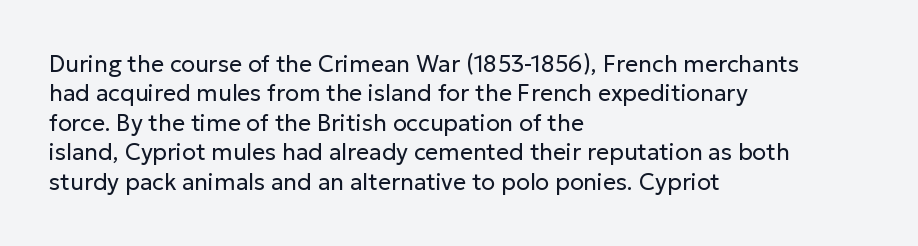
{"italic": "no", "bold": "no", "underline": "no", "align": "left", "line_spacing": "normal", "line_spacing_ratio": 1.28, "letter_spacing": "normal", "letter_spacing_em": 0.0, "glyph_px": 23}
